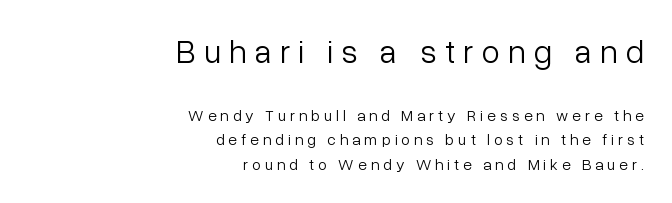
The image shows 33 px light sans-serif type, upright; set right-aligned, normal line spacing (1.51x), unusually wide letter spacing (+0.25 em), not underlined; the first (top) block is 2.06x larger; low stroke contrast and a medium x-height.
